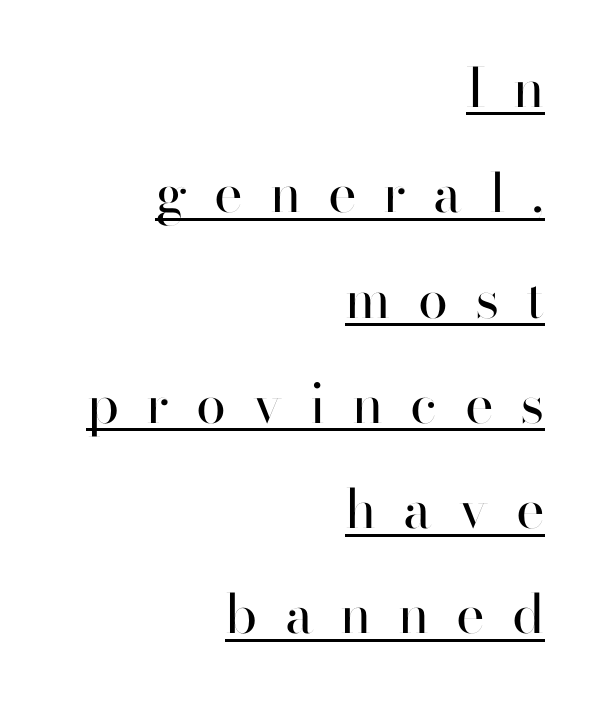
{"serif": "no", "italic": "no", "bold": "no", "weight": "regular", "width": "normal", "stroke_contrast": "high", "x_height": "small", "monospaced": "no", "underline": "yes", "align": "right", "line_spacing": "loose", "line_spacing_ratio": 1.95, "letter_spacing": "wide", "letter_spacing_em": 0.5, "glyph_px": 54}
